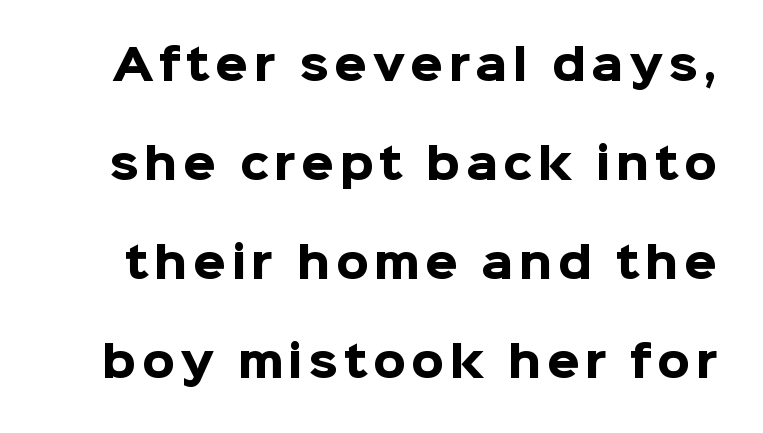
Q: Is the text bold? A: Yes.
Q: Is the text italic (slanted)? A: No, it is upright.
Q: Is the typeface a serif or a sans-serif typeface? A: Sans-serif.
Q: Is the text underlined? A: No.
Q: Is the spacing between lines tight, normal or loose? A: Loose.
Q: Width (condensed, normal, or wide)? A: Normal.
Q: Stroke contrast? A: Low.
Q: x-height? A: Medium.
Q: Monospaced? A: No.
